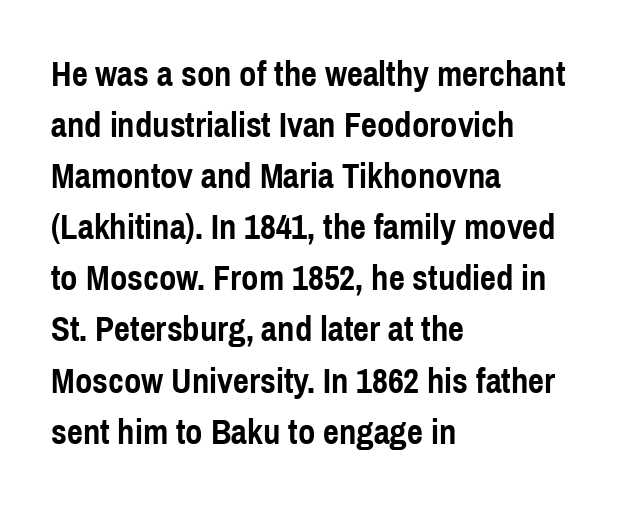
Q: Is the text bold? A: Yes.
Q: Is the text italic (slanted)? A: No, it is upright.
Q: Is the typeface a serif or a sans-serif typeface? A: Sans-serif.
Q: Is the text underlined? A: No.
Q: How is the paragraph aligned? A: Left-aligned.
Q: Is the spacing between letters normal or unusually wide? A: Normal.
Q: Is the spacing between lines tight, normal or loose? A: Normal.
Q: Width (condensed, normal, or wide)? A: Condensed.
Q: x-height? A: Medium.
Q: Monospaced? A: No.
